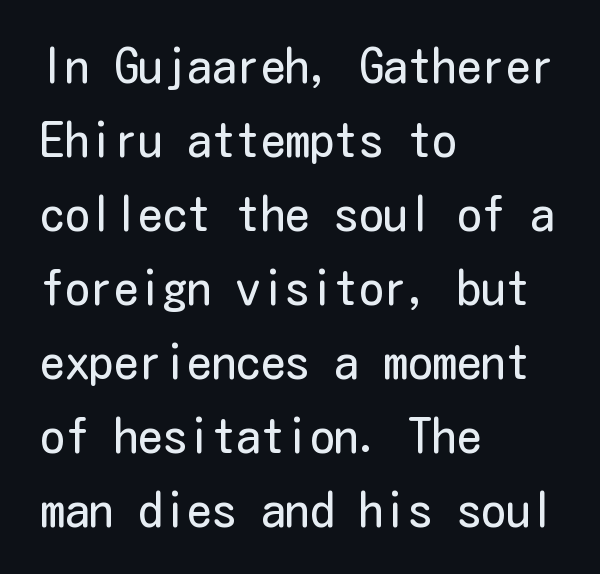
{"serif": "no", "italic": "no", "bold": "no", "weight": "regular", "width": "condensed", "stroke_contrast": "low", "x_height": "medium", "underline": "no", "align": "left", "line_spacing": "normal", "line_spacing_ratio": 1.51, "letter_spacing": "normal", "letter_spacing_em": 0.0, "glyph_px": 49}
